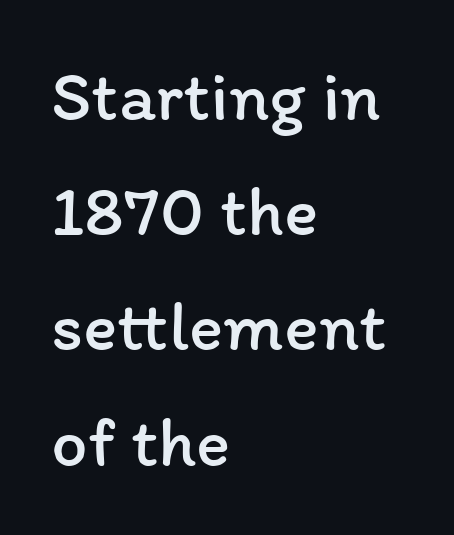
The rag falls on the right side of this text block. The face used here is proportionally spaced, like ordinary book or web type. Does extra space separate the letters? No, they use regular spacing. Honestly, the row spacing looks completely unremarkable.
